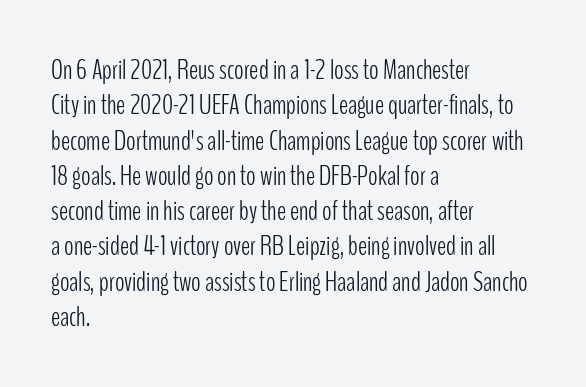
The image shows 28 px light, condensed sans-serif type, upright; set left-aligned, normal line spacing (1.26x), normal letter spacing, not underlined; low stroke contrast and a medium x-height.
